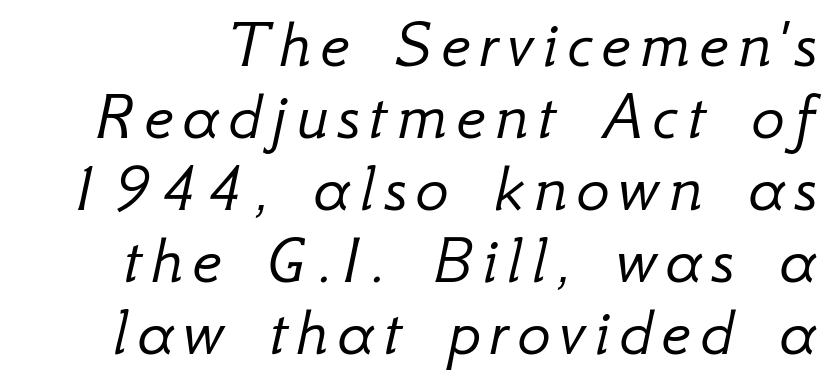
{"italic": "yes", "lean": "right", "slant_degrees": 12, "bold": "no", "weight": "light", "width": "normal", "stroke_contrast": "low", "x_height": "small", "monospaced": "no", "underline": "no", "line_spacing": "tight", "line_spacing_ratio": 1.03, "glyph_px": 70}
